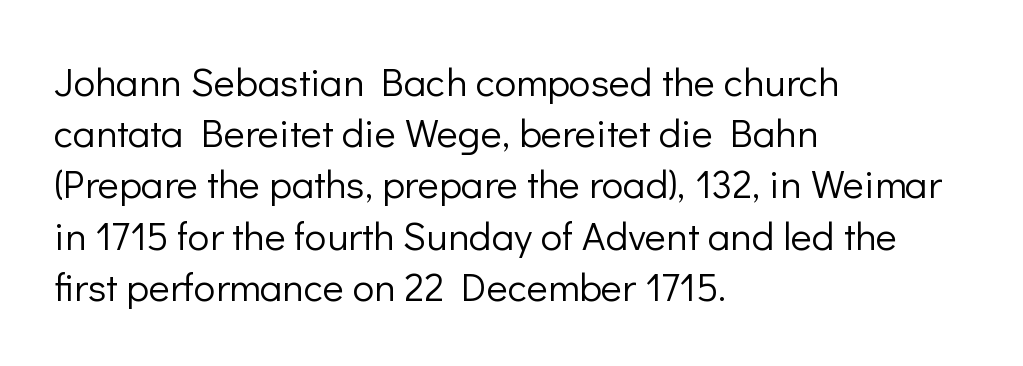
{"serif": "no", "italic": "no", "bold": "no", "weight": "light", "width": "normal", "stroke_contrast": "low", "x_height": "medium", "monospaced": "no", "underline": "no", "align": "left", "line_spacing": "normal", "line_spacing_ratio": 1.28, "letter_spacing": "normal", "letter_spacing_em": 0.0, "glyph_px": 40}
